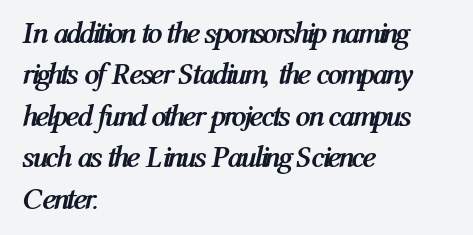
{"italic": "yes", "lean": "right", "slant_degrees": 12, "bold": "yes", "weight": "semibold", "width": "condensed", "stroke_contrast": "medium", "x_height": "medium", "monospaced": "no", "underline": "no", "align": "left", "line_spacing": "normal", "line_spacing_ratio": 1.38, "letter_spacing": "normal", "letter_spacing_em": 0.0, "glyph_px": 30}
